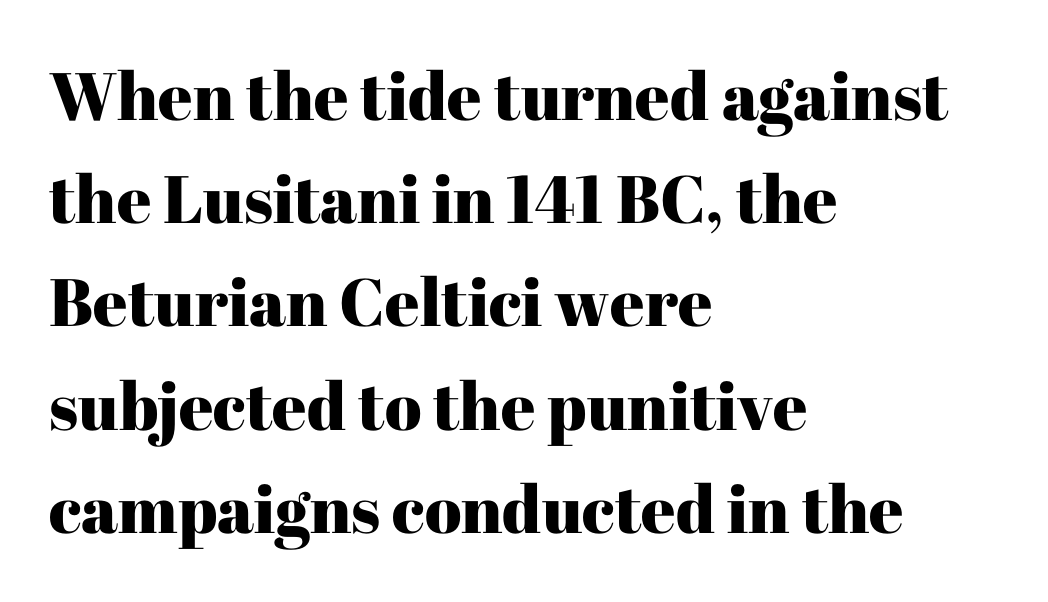
Q: Is the text italic (slanted)? A: No, it is upright.
Q: Is the typeface a serif or a sans-serif typeface? A: Serif.
Q: Is the text underlined? A: No.
Q: How is the paragraph aligned? A: Left-aligned.
Q: Is the spacing between letters normal or unusually wide? A: Normal.
Q: Is the spacing between lines tight, normal or loose? A: Normal.
Q: Width (condensed, normal, or wide)? A: Normal.
Q: Stroke contrast? A: High.
Q: x-height? A: Medium.
Q: Monospaced? A: No.
